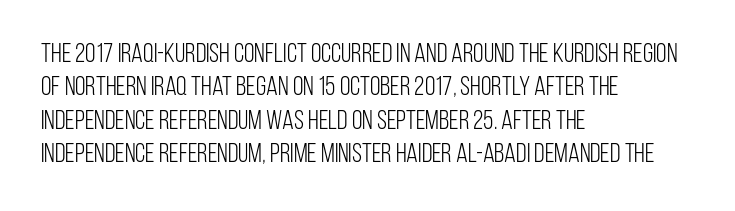
Q: Is the text bold? A: No.
Q: Is the text italic (slanted)? A: No, it is upright.
Q: Is the text underlined? A: No.
Q: How is the paragraph aligned? A: Left-aligned.
Q: Is the spacing between letters normal or unusually wide? A: Normal.
